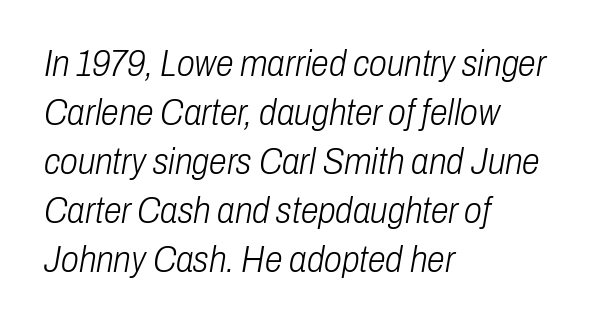
{"italic": "yes", "lean": "right", "slant_degrees": 10, "bold": "no", "weight": "light", "width": "condensed", "stroke_contrast": "low", "x_height": "medium", "monospaced": "no", "underline": "no", "align": "left", "line_spacing": "normal", "line_spacing_ratio": 1.36, "letter_spacing": "normal", "letter_spacing_em": 0.0, "glyph_px": 36}
